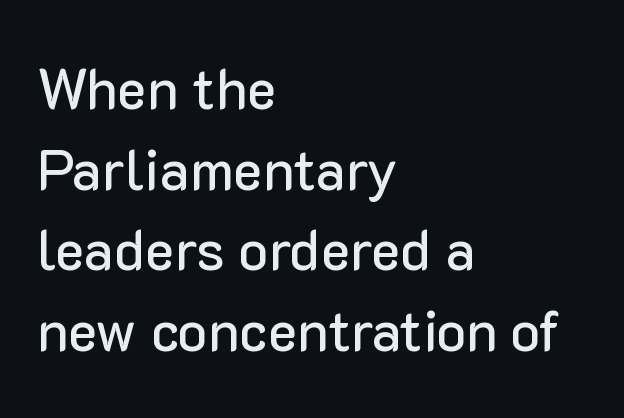
The image shows 56 px sans-serif type, upright; set left-aligned, normal line spacing (1.44x), normal letter spacing, not underlined; low stroke contrast and a medium x-height.
